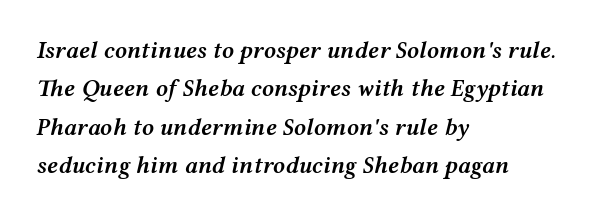
Q: Is the text bold? A: Semi-bold.
Q: Is the text italic (slanted)? A: Yes, it leans right by about 12 degrees.
Q: Is the text underlined? A: No.
Q: How is the paragraph aligned? A: Left-aligned.
Q: Is the spacing between letters normal or unusually wide? A: Normal.
Q: Is the spacing between lines tight, normal or loose? A: Normal.
